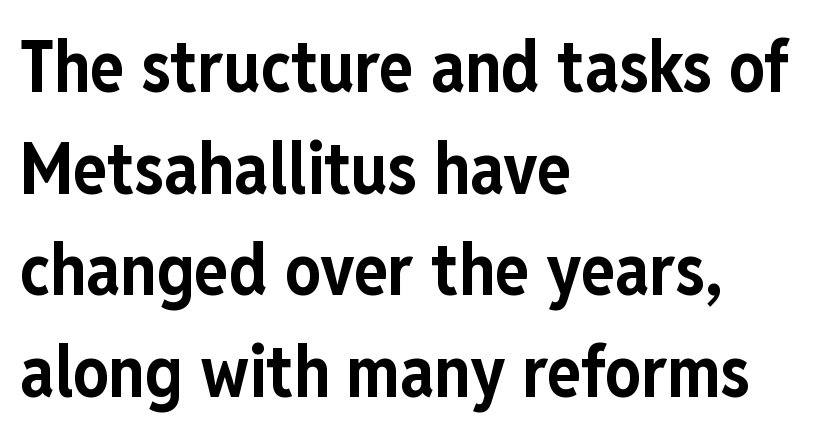
{"serif": "no", "italic": "no", "bold": "yes", "weight": "bold", "width": "condensed", "stroke_contrast": "low", "x_height": "medium", "monospaced": "no", "underline": "no", "align": "left", "line_spacing": "normal", "line_spacing_ratio": 1.43, "letter_spacing": "normal", "letter_spacing_em": 0.0, "glyph_px": 71}
